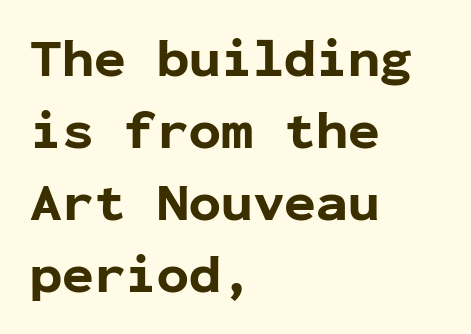
{"serif": "no", "italic": "no", "bold": "yes", "weight": "bold", "width": "normal", "stroke_contrast": "low", "x_height": "medium", "monospaced": "yes", "underline": "no", "align": "left", "line_spacing": "normal", "line_spacing_ratio": 1.36, "letter_spacing": "normal", "letter_spacing_em": 0.0, "glyph_px": 53}
